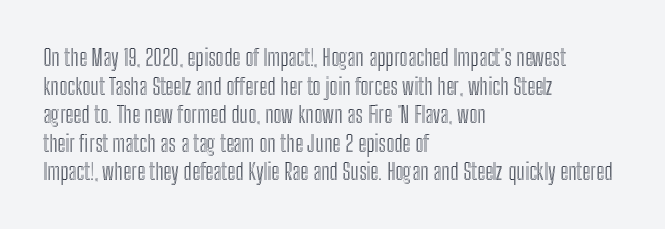
{"italic": "no", "underline": "no", "align": "left", "line_spacing_ratio": 1.24, "letter_spacing": "normal", "letter_spacing_em": 0.0, "glyph_px": 23}
